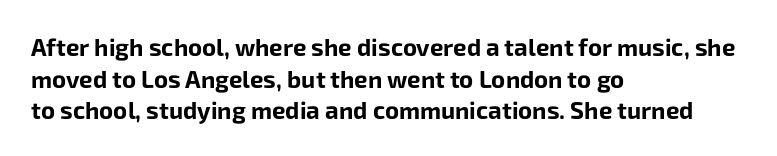
Honestly, the letter spacing is just normal — you wouldn't notice it. One glance says typical: line gaps are just what's usual. These lines stack with their left ends in a neat column. The type sits square on the baseline with zero lean. Descender tails drop into unmarked territory. How heavy is the stroke? Heavy — this is a bold.
